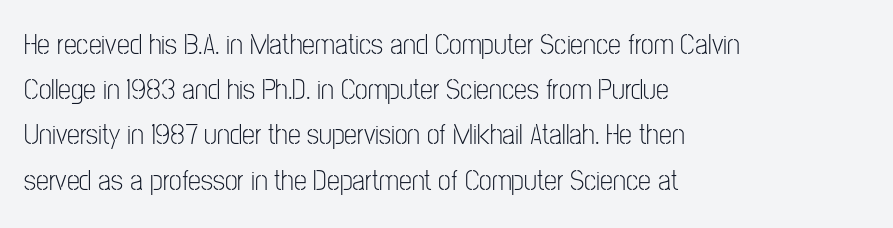
{"serif": "no", "italic": "no", "bold": "no", "weight": "light", "width": "condensed", "stroke_contrast": "low", "x_height": "medium", "monospaced": "no", "underline": "no", "align": "left", "line_spacing": "normal", "line_spacing_ratio": 1.56, "letter_spacing": "normal", "letter_spacing_em": 0.0, "glyph_px": 29}
